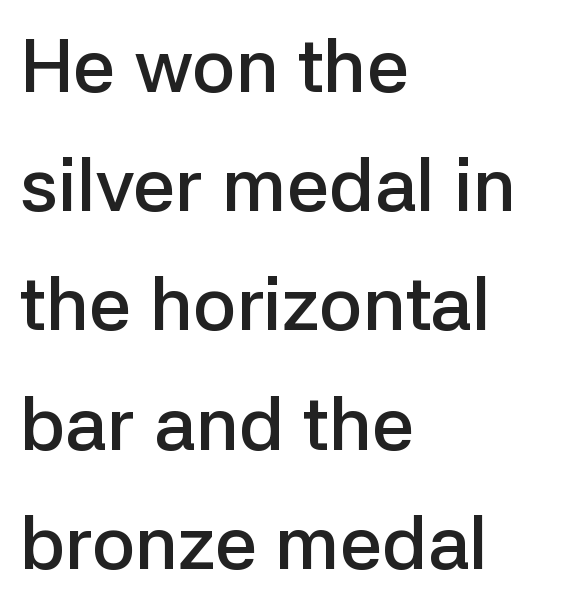
{"serif": "no", "italic": "no", "bold": "semi", "weight": "semibold", "width": "normal", "stroke_contrast": "low", "x_height": "medium", "monospaced": "no", "underline": "no", "align": "left", "line_spacing": "normal", "line_spacing_ratio": 1.59, "letter_spacing": "normal", "letter_spacing_em": 0.0, "glyph_px": 75}
